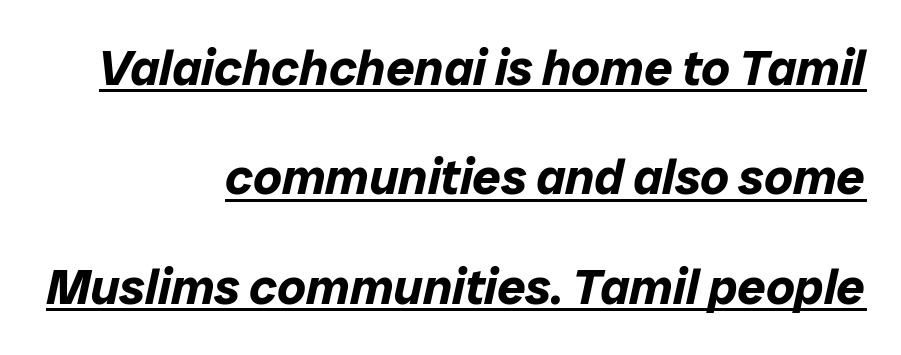
{"italic": "yes", "lean": "right", "slant_degrees": 12, "bold": "yes", "weight": "bold", "width": "normal", "stroke_contrast": "low", "x_height": "medium", "monospaced": "no", "underline": "yes", "align": "right", "line_spacing": "loose", "line_spacing_ratio": 2.19, "letter_spacing": "normal", "letter_spacing_em": 0.0, "glyph_px": 50}
